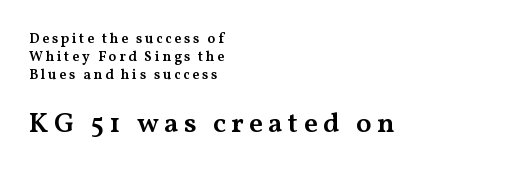
Q: Is the text bold? A: Semi-bold.
Q: Is the text italic (slanted)? A: No, it is upright.
Q: Is the typeface a serif or a sans-serif typeface? A: Serif.
Q: Is the text underlined? A: No.
Q: How is the paragraph aligned? A: Left-aligned.
Q: Is the spacing between lines tight, normal or loose? A: Normal.
Q: Which block of text is set in a larger size, the first (top) or the second (bottom)? A: The second (bottom) one.
Q: Width (condensed, normal, or wide)? A: Wide.
Q: Stroke contrast? A: Medium.
Q: x-height? A: Medium.
Q: Monospaced? A: No.
